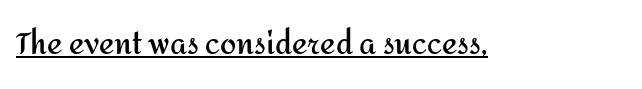
The image shows 29 px semibold sans-serif type, upright; set normal letter spacing, underlined; medium stroke contrast and a medium x-height.
